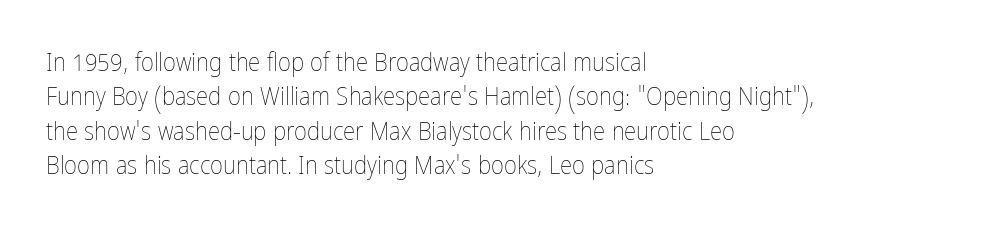
Q: Is the text bold? A: No.
Q: Is the text italic (slanted)? A: No, it is upright.
Q: Is the text underlined? A: No.
Q: How is the paragraph aligned? A: Left-aligned.
Q: Is the spacing between letters normal or unusually wide? A: Normal.
Q: Is the spacing between lines tight, normal or loose? A: Normal.
